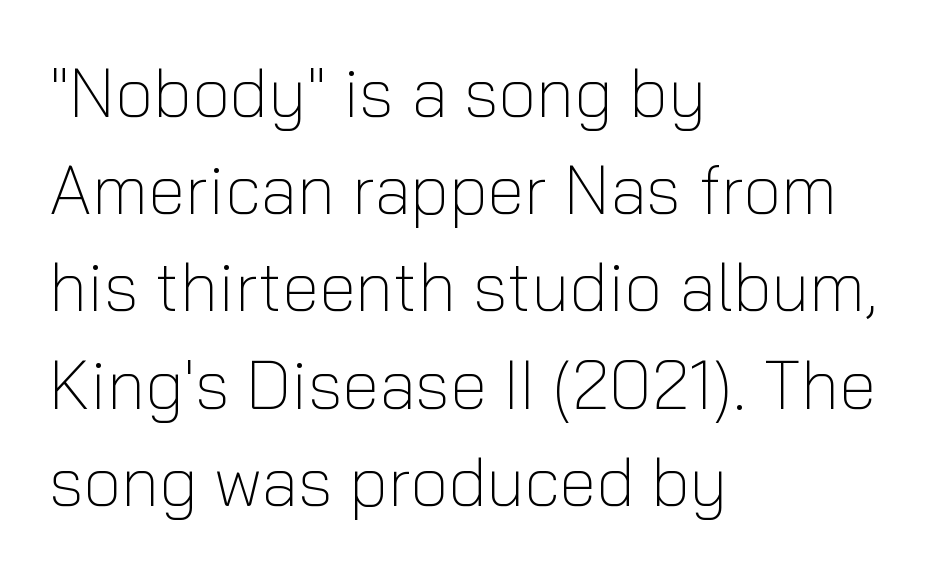
Q: Is the text bold? A: No.
Q: Is the text italic (slanted)? A: No, it is upright.
Q: Is the typeface a serif or a sans-serif typeface? A: Sans-serif.
Q: Is the text underlined? A: No.
Q: How is the paragraph aligned? A: Left-aligned.
Q: Is the spacing between letters normal or unusually wide? A: Normal.
Q: Is the spacing between lines tight, normal or loose? A: Normal.
Q: Width (condensed, normal, or wide)? A: Normal.
Q: Stroke contrast? A: Low.
Q: x-height? A: Medium.
Q: Monospaced? A: No.
